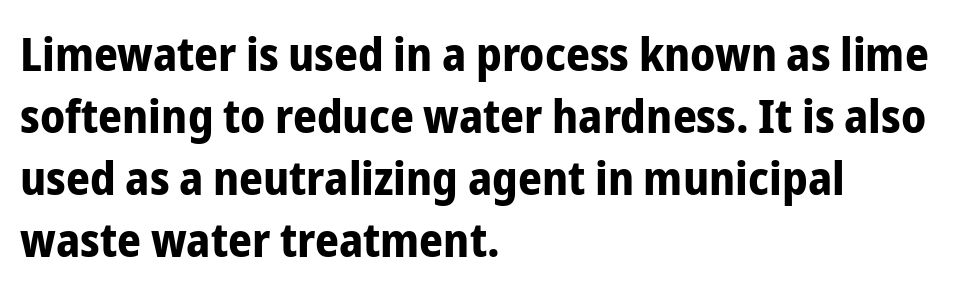
The image shows 47 px bold, condensed sans-serif type, upright; set left-aligned, normal line spacing (1.32x), normal letter spacing, not underlined; low stroke contrast and a medium x-height.
